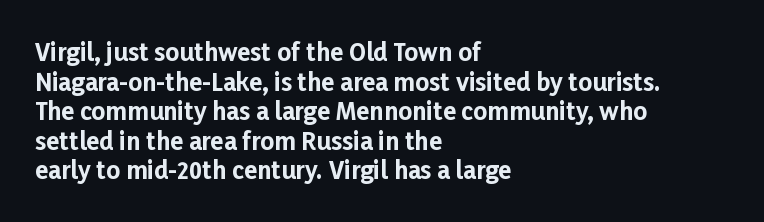
Q: Is the text bold? A: Yes.
Q: Is the text italic (slanted)? A: No, it is upright.
Q: Is the text underlined? A: No.
Q: How is the paragraph aligned? A: Left-aligned.
Q: Is the spacing between letters normal or unusually wide? A: Normal.
